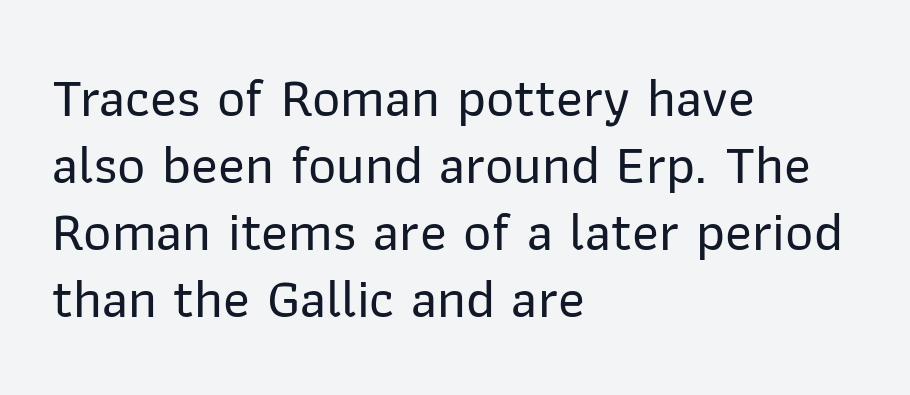
{"serif": "no", "italic": "no", "width": "normal", "stroke_contrast": "low", "x_height": "medium", "monospaced": "no", "underline": "no", "align": "left", "line_spacing_ratio": 1.22, "letter_spacing": "normal", "letter_spacing_em": 0.0, "glyph_px": 55}
